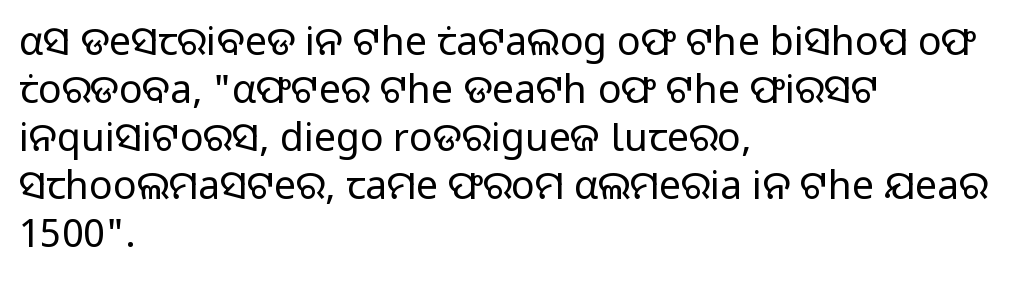
The rendering uses natural spacing where letterforms have individual widths. Compared with a typical body face, this is equally light or lighter still. The gap between lines stays unmarked. Each word holds together tightly as a unit, with standard inter-letter gaps. These lines stack with their left ends in a neat column.
